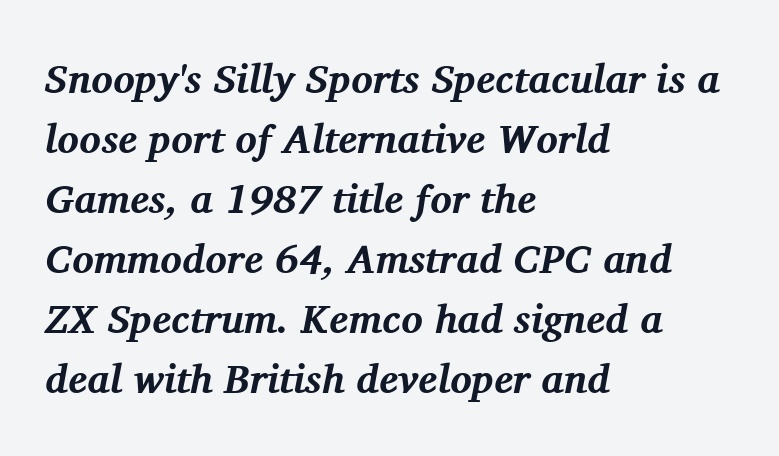
The image shows 40 px bold serif type, italic (leaning right); set left-aligned, normal line spacing (1.5x), normal letter spacing, not underlined; medium stroke contrast and a medium x-height.
